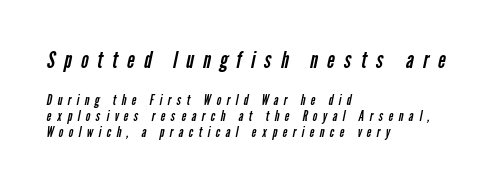
{"bold": "no", "underline": "no", "align": "left", "line_spacing": "tight", "line_spacing_ratio": 1.15, "letter_spacing": "wide", "letter_spacing_em": 0.39, "larger_block": "first", "size_ratio": 1.64, "glyph_px": 23}
